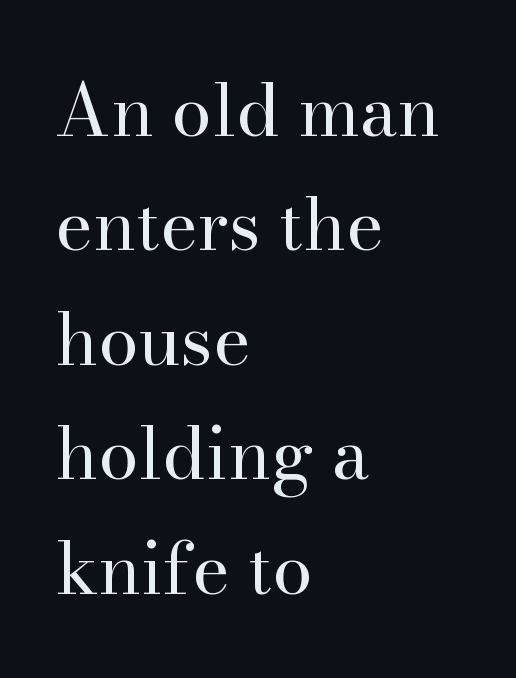
The image shows 72 px regular-weight serif type, upright; set left-aligned, normal line spacing (1.59x), normal letter spacing, not underlined; high stroke contrast and a small x-height.
